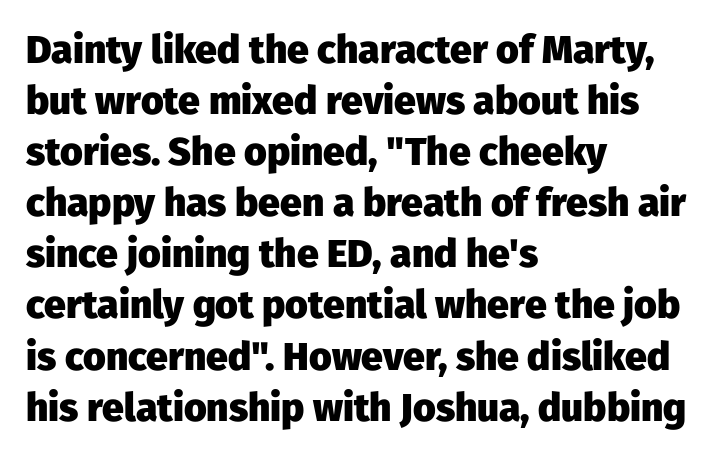
Q: Is the text bold? A: Yes.
Q: Is the text italic (slanted)? A: No, it is upright.
Q: Is the typeface a serif or a sans-serif typeface? A: Sans-serif.
Q: Is the text underlined? A: No.
Q: How is the paragraph aligned? A: Left-aligned.
Q: Is the spacing between letters normal or unusually wide? A: Normal.
Q: Is the spacing between lines tight, normal or loose? A: Normal.
Q: Width (condensed, normal, or wide)? A: Normal.
Q: Stroke contrast? A: Low.
Q: x-height? A: Medium.
Q: Monospaced? A: No.
